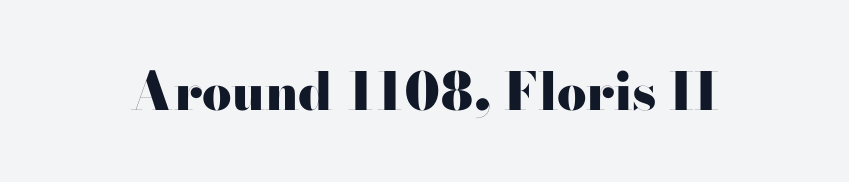
{"serif": "no", "italic": "no", "bold": "yes", "weight": "heavy", "width": "wide", "stroke_contrast": "high", "x_height": "small", "monospaced": "no", "underline": "no", "letter_spacing": "normal", "letter_spacing_em": 0.0, "glyph_px": 52}
